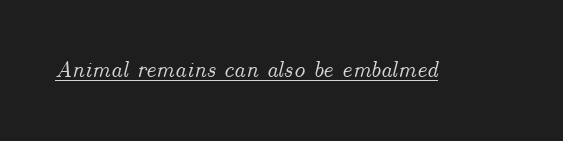
The image shows 23 px text type, italic (leaning right); set normal letter spacing, underlined.
